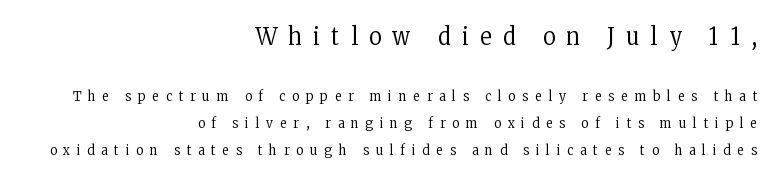
The image shows 24 px text type, upright; set right-aligned, loose line spacing (1.93x), unusually wide letter spacing (+0.49 em), not underlined; the first (top) block is 1.71x larger.
